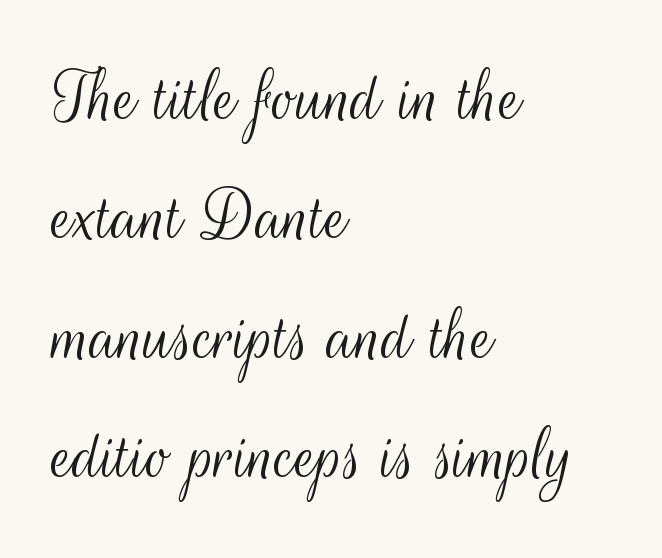
{"serif": "no", "bold": "no", "weight": "light", "width": "condensed", "stroke_contrast": "medium", "x_height": "small", "monospaced": "no", "underline": "no", "align": "left", "line_spacing": "normal", "line_spacing_ratio": 1.53, "letter_spacing": "normal", "letter_spacing_em": 0.0, "glyph_px": 78}
